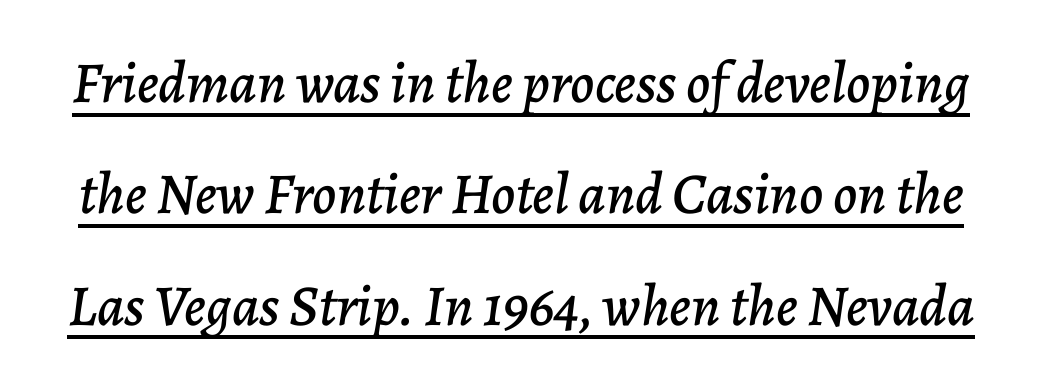
Q: Is the text italic (slanted)? A: Yes, it leans right by about 7 degrees.
Q: Is the text underlined? A: Yes.
Q: Is the spacing between letters normal or unusually wide? A: Normal.
Q: Is the spacing between lines tight, normal or loose? A: Loose.
Q: Width (condensed, normal, or wide)? A: Normal.
Q: Stroke contrast? A: Low.
Q: x-height? A: Medium.
Q: Monospaced? A: No.
